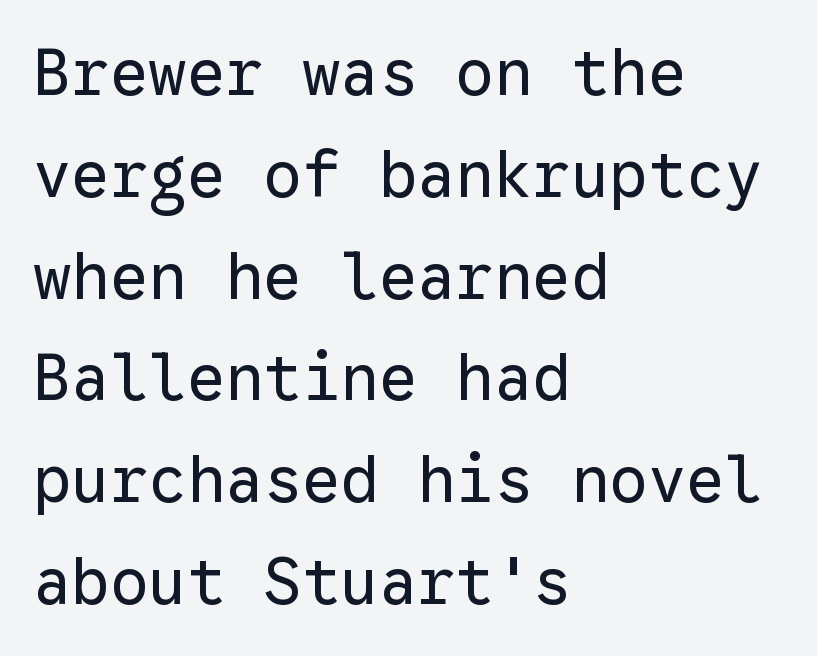
{"serif": "no", "italic": "no", "bold": "no", "weight": "regular", "width": "normal", "stroke_contrast": "low", "x_height": "medium", "monospaced": "yes", "underline": "no", "align": "left", "line_spacing": "normal", "line_spacing_ratio": 1.59, "letter_spacing": "normal", "letter_spacing_em": 0.0, "glyph_px": 64}
